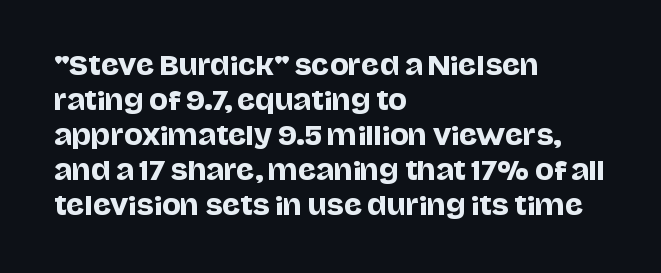
{"italic": "no", "underline": "no", "align": "left", "line_spacing": "normal", "line_spacing_ratio": 1.4, "letter_spacing": "normal", "letter_spacing_em": 0.0, "glyph_px": 25}
